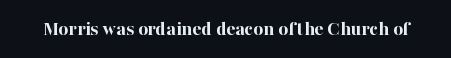
The letterforms sit shoulder to shoulder at normal distance. These lines were composed using upright roman letters. Check the space under the baseline: it is left empty. The sample has been set heavy, in full bold.
